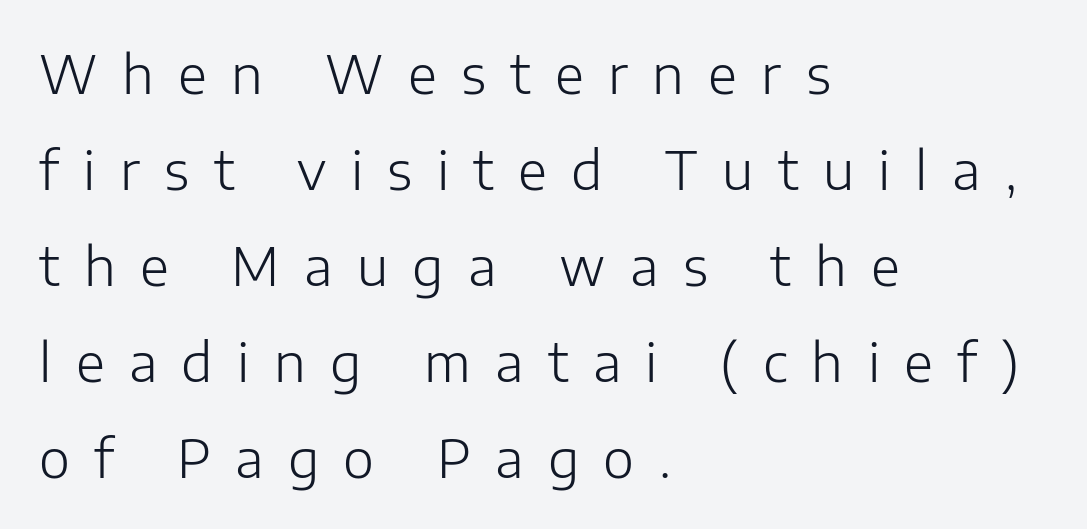
Q: Is the text bold? A: No.
Q: Is the text italic (slanted)? A: No, it is upright.
Q: Is the typeface a serif or a sans-serif typeface? A: Sans-serif.
Q: Is the text underlined? A: No.
Q: How is the paragraph aligned? A: Left-aligned.
Q: Is the spacing between letters normal or unusually wide? A: Unusually wide.
Q: Width (condensed, normal, or wide)? A: Normal.
Q: Stroke contrast? A: Low.
Q: x-height? A: Medium.
Q: Monospaced? A: No.
